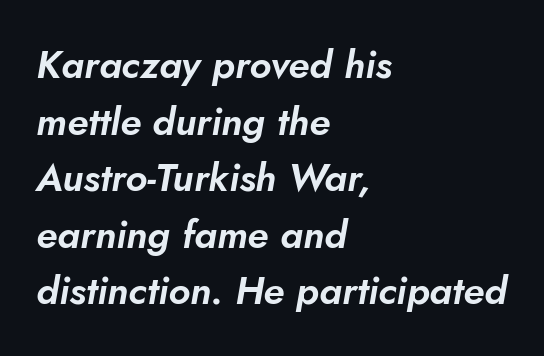
The image shows 39 px text type, italic (leaning right); set left-aligned, normal line spacing (1.45x), normal letter spacing, not underlined; low stroke contrast and a small x-height.
